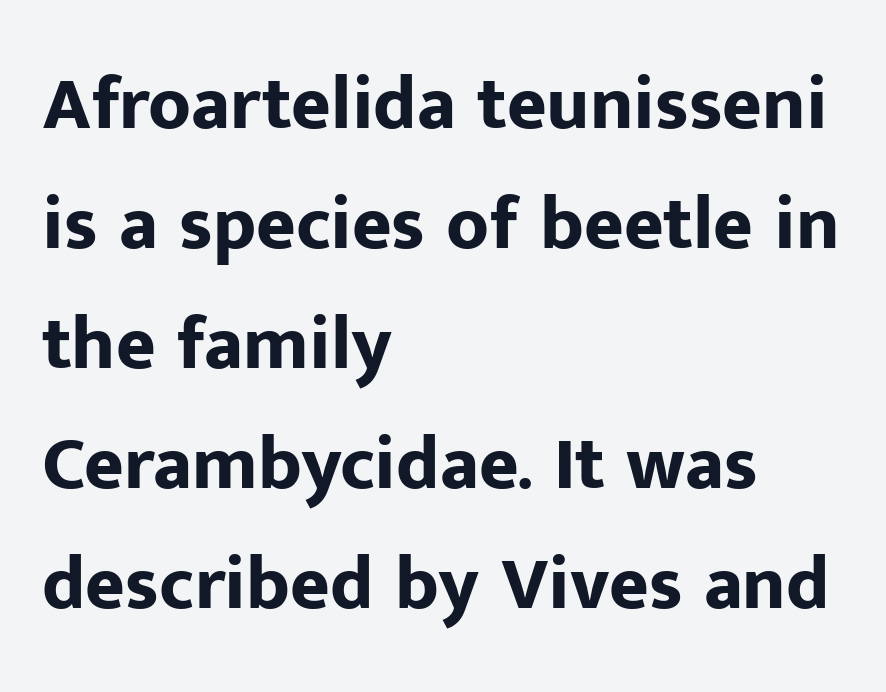
{"serif": "no", "italic": "no", "bold": "yes", "weight": "bold", "width": "normal", "stroke_contrast": "low", "x_height": "medium", "monospaced": "no", "underline": "no", "align": "left", "line_spacing": "normal", "line_spacing_ratio": 1.58, "letter_spacing": "normal", "letter_spacing_em": 0.0, "glyph_px": 76}
